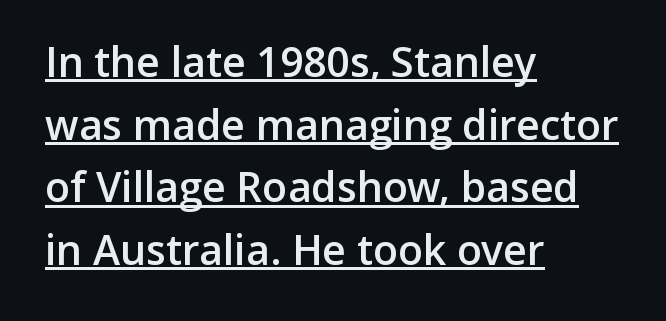
The image shows 41 px semibold sans-serif type, upright; set left-aligned, normal line spacing (1.53x), normal letter spacing, underlined; low stroke contrast and a medium x-height.
